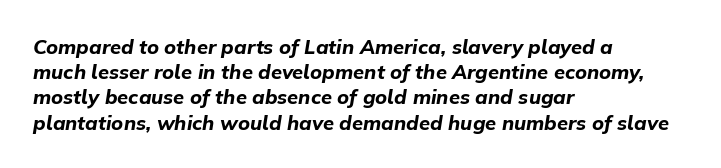
{"italic": "yes", "lean": "right", "slant_degrees": 9, "bold": "yes", "underline": "no", "align": "left", "line_spacing": "normal", "line_spacing_ratio": 1.26, "letter_spacing": "normal", "letter_spacing_em": 0.0, "glyph_px": 20}
